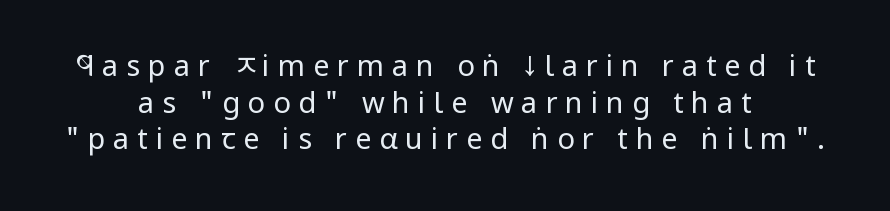
The image shows 29 px regular-weight, condensed sans-serif type, upright; set centered, normal line spacing (1.26x), unusually wide letter spacing (+0.27 em), not underlined; low stroke contrast and a large x-height.
